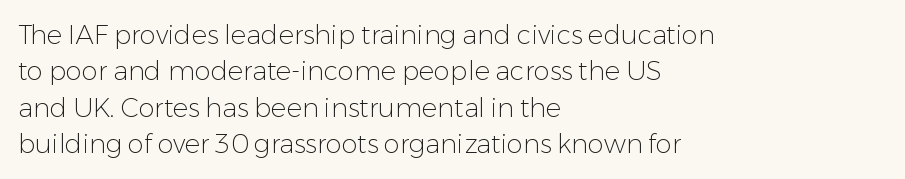
The image shows 26 px text type, upright; set left-aligned, normal line spacing (1.4x), normal letter spacing, not underlined.
